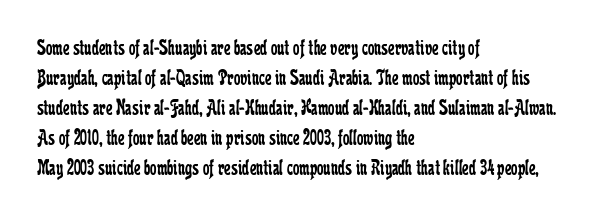
Q: Is the text bold? A: No.
Q: Is the text italic (slanted)? A: No, it is upright.
Q: Is the text underlined? A: No.
Q: How is the paragraph aligned? A: Left-aligned.
Q: Is the spacing between letters normal or unusually wide? A: Normal.
Q: Is the spacing between lines tight, normal or loose? A: Normal.
